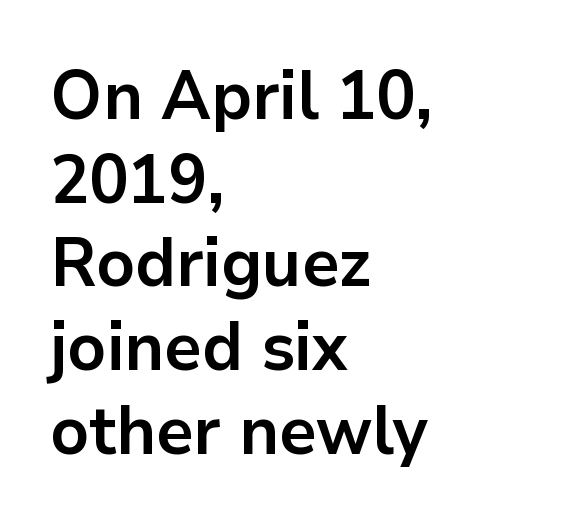
Q: Is the text bold? A: Yes.
Q: Is the text italic (slanted)? A: No, it is upright.
Q: Is the typeface a serif or a sans-serif typeface? A: Sans-serif.
Q: Is the text underlined? A: No.
Q: How is the paragraph aligned? A: Left-aligned.
Q: Is the spacing between letters normal or unusually wide? A: Normal.
Q: Width (condensed, normal, or wide)? A: Normal.
Q: Stroke contrast? A: Low.
Q: x-height? A: Medium.
Q: Monospaced? A: No.
